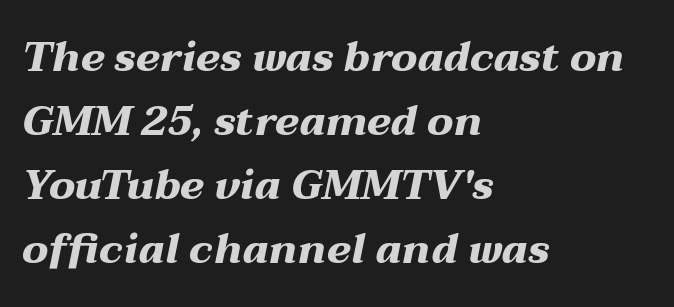
{"italic": "yes", "lean": "right", "slant_degrees": 12, "bold": "yes", "weight": "heavy", "width": "wide", "stroke_contrast": "medium", "x_height": "medium", "monospaced": "no", "underline": "no", "align": "left", "line_spacing": "normal", "line_spacing_ratio": 1.56, "letter_spacing": "normal", "letter_spacing_em": 0.0, "glyph_px": 41}
